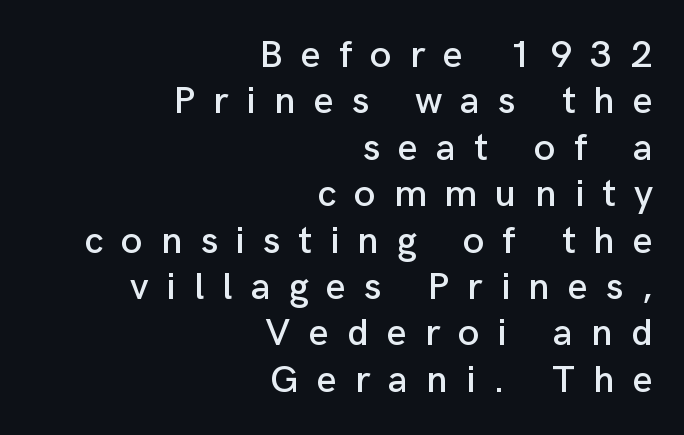
The image shows 39 px sans-serif type, upright; set right-aligned, line spacing 1.19x, unusually wide letter spacing (+0.46 em), not underlined; low stroke contrast and a medium x-height.
